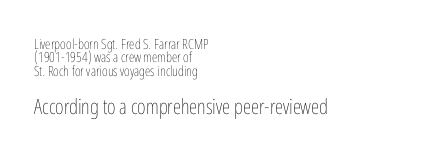
Glance below the letters and you will spot only blank space. Larger block? The one below; the one above is distinctly smaller. These lines stack with their left ends in a neat column. Cramped leading. Characters follow at the spacing the type designer built in. This is roman type, the default non-slanted kind.
